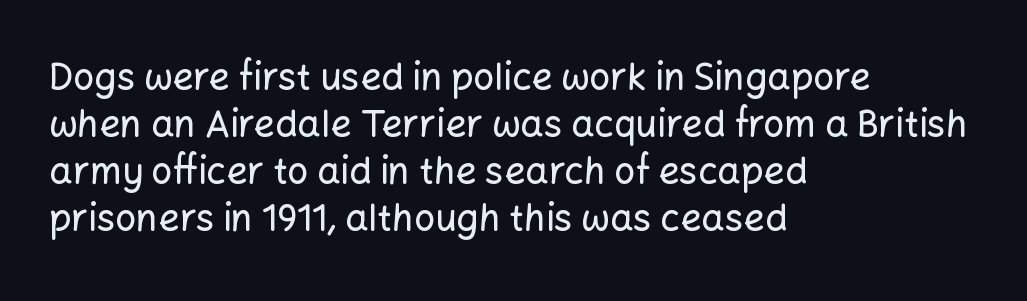
The image shows 37 px sans-serif type, upright; set left-aligned, normal line spacing (1.27x), normal letter spacing, not underlined; low stroke contrast and a medium x-height.
